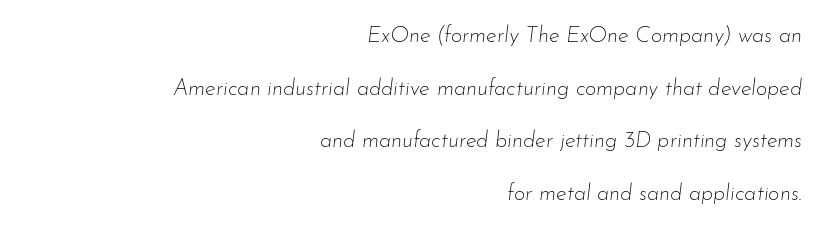
{"italic": "yes", "lean": "right", "slant_degrees": 7, "bold": "no", "underline": "no", "align": "right", "line_spacing": "loose", "line_spacing_ratio": 2.39, "letter_spacing": "normal", "letter_spacing_em": 0.0, "glyph_px": 22}
